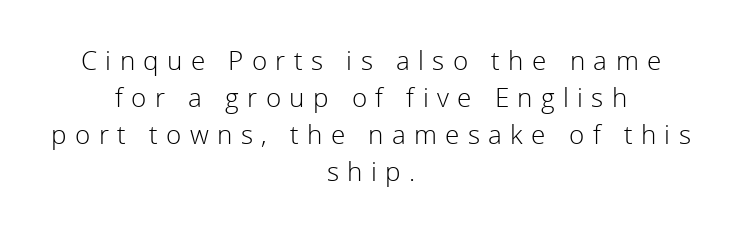
{"italic": "no", "bold": "no", "underline": "no", "align": "center", "line_spacing": "normal", "line_spacing_ratio": 1.42, "letter_spacing": "wide", "letter_spacing_em": 0.32, "glyph_px": 26}
